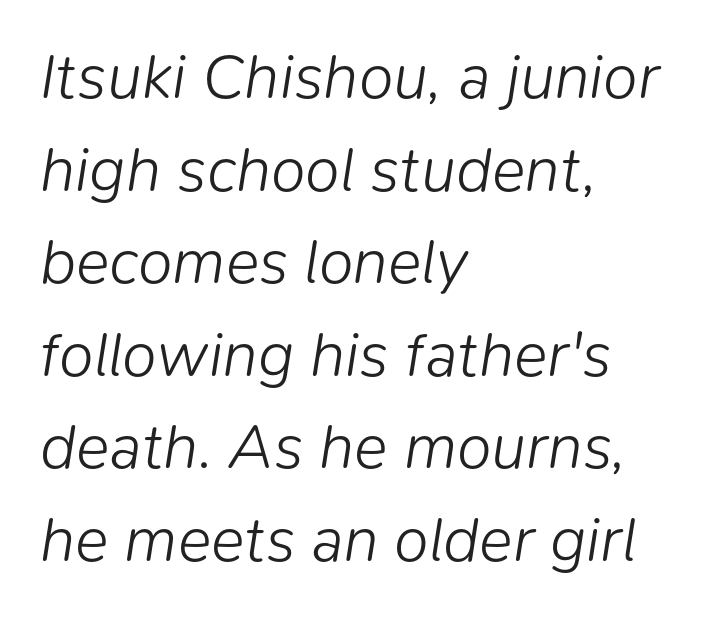
The image shows 63 px light type, italic (leaning right); set left-aligned, normal line spacing (1.47x), normal letter spacing, not underlined; low stroke contrast and a medium x-height.
